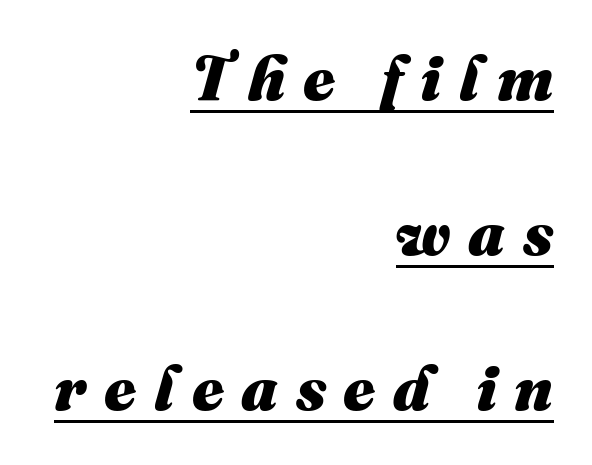
{"italic": "yes", "lean": "right", "slant_degrees": 16, "bold": "yes", "weight": "heavy", "width": "normal", "stroke_contrast": "medium", "x_height": "medium", "monospaced": "no", "underline": "yes", "align": "right", "line_spacing": "loose", "line_spacing_ratio": 2.5, "letter_spacing": "wide", "letter_spacing_em": 0.28, "glyph_px": 62}
